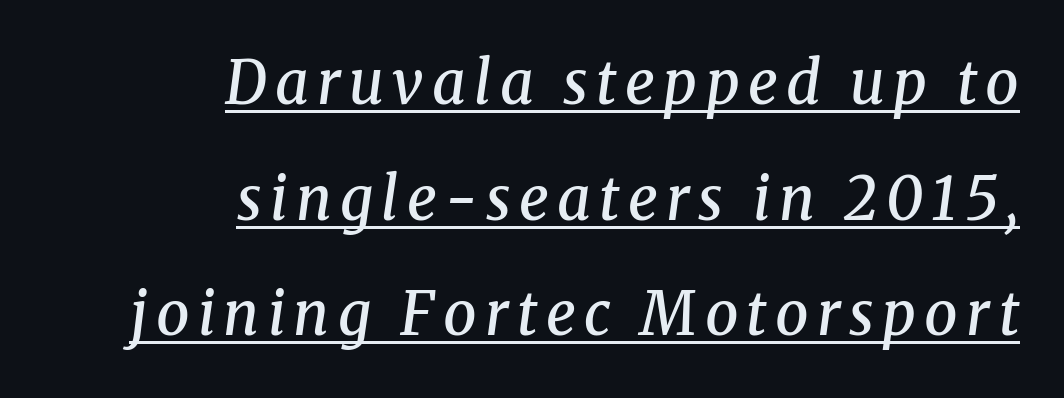
{"serif": "yes", "italic": "yes", "lean": "right", "slant_degrees": 8, "bold": "semi", "weight": "semibold", "width": "normal", "stroke_contrast": "medium", "x_height": "medium", "monospaced": "no", "underline": "yes", "align": "right", "line_spacing": "loose", "line_spacing_ratio": 1.96, "glyph_px": 59}
